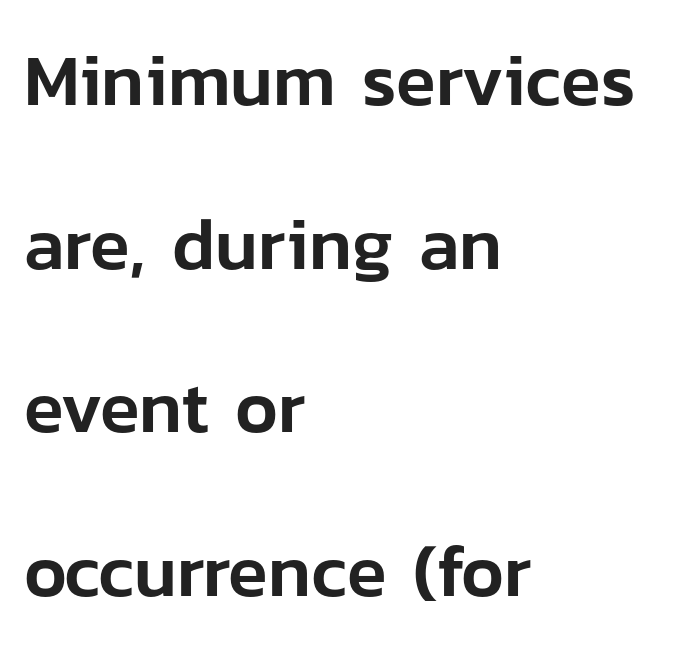
Q: Is the text italic (slanted)? A: No, it is upright.
Q: Is the typeface a serif or a sans-serif typeface? A: Sans-serif.
Q: Is the text underlined? A: No.
Q: How is the paragraph aligned? A: Left-aligned.
Q: Is the spacing between letters normal or unusually wide? A: Normal.
Q: Is the spacing between lines tight, normal or loose? A: Loose.
Q: Width (condensed, normal, or wide)? A: Normal.
Q: Stroke contrast? A: Low.
Q: x-height? A: Medium.
Q: Monospaced? A: No.
